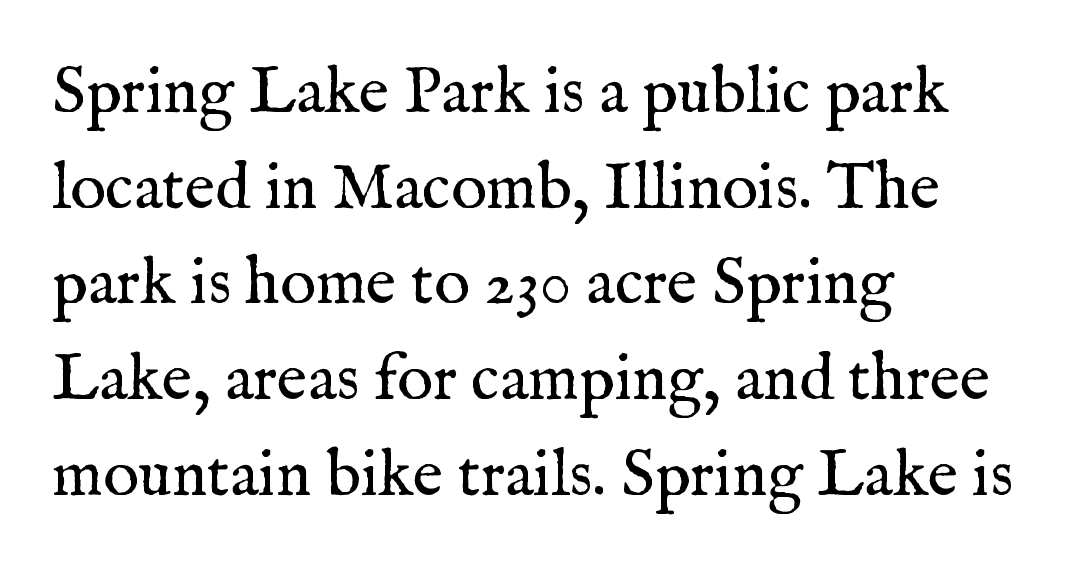
Q: Is the text bold? A: No.
Q: Is the text italic (slanted)? A: No, it is upright.
Q: Is the typeface a serif or a sans-serif typeface? A: Serif.
Q: Is the text underlined? A: No.
Q: How is the paragraph aligned? A: Left-aligned.
Q: Is the spacing between letters normal or unusually wide? A: Normal.
Q: Is the spacing between lines tight, normal or loose? A: Normal.
Q: Width (condensed, normal, or wide)? A: Normal.
Q: Stroke contrast? A: Medium.
Q: x-height? A: Medium.
Q: Monospaced? A: No.
